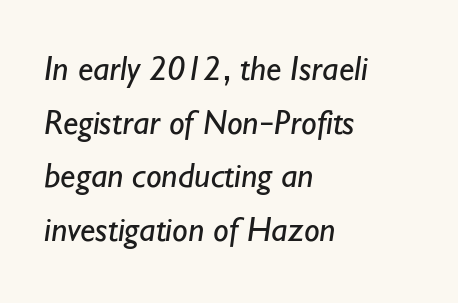
The image shows 35 px regular-weight sans-serif type; set left-aligned, normal line spacing (1.53x), normal letter spacing, not underlined; low stroke contrast and a small x-height.
